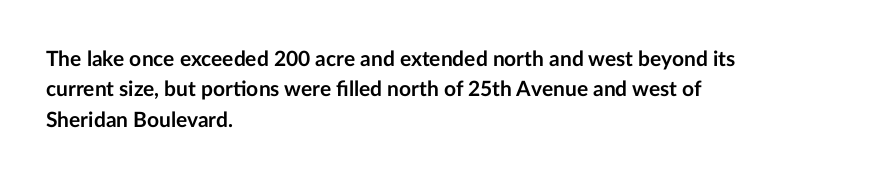
{"italic": "no", "bold": "yes", "underline": "no", "align": "left", "line_spacing": "normal", "line_spacing_ratio": 1.45, "letter_spacing": "normal", "letter_spacing_em": 0.0, "glyph_px": 21}
